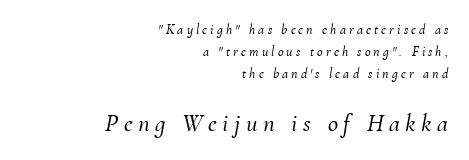
{"italic": "yes", "lean": "right", "slant_degrees": 10, "underline": "no", "align": "right", "line_spacing": "normal", "line_spacing_ratio": 1.56, "letter_spacing": "wide", "letter_spacing_em": 0.22, "larger_block": "second", "size_ratio": 1.79, "glyph_px": 25}
